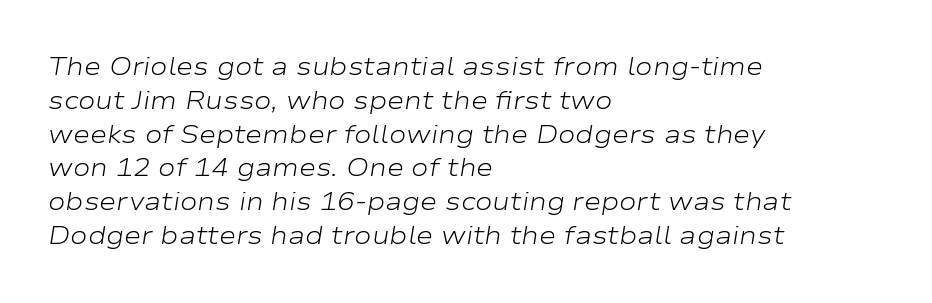
There is no visible air inserted between adjacent glyphs. The axis of the letterforms is tilted away from vertical. The block of text has a typical density, with ordinary space between rows. The typesetting does not lean heavy: it is not bold. Caption: multi-line text, flush left, ragged right.
